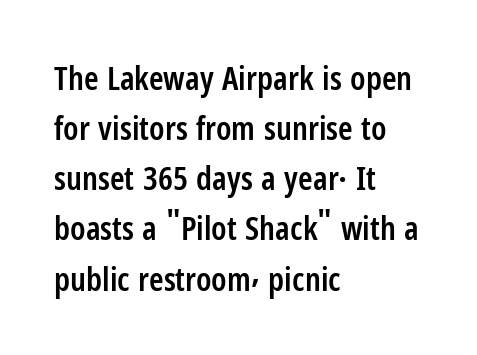
{"serif": "no", "italic": "no", "bold": "semi", "weight": "semibold", "width": "condensed", "stroke_contrast": "low", "x_height": "medium", "monospaced": "no", "underline": "no", "align": "left", "line_spacing": "normal", "line_spacing_ratio": 1.52, "letter_spacing": "normal", "letter_spacing_em": 0.0, "glyph_px": 33}
